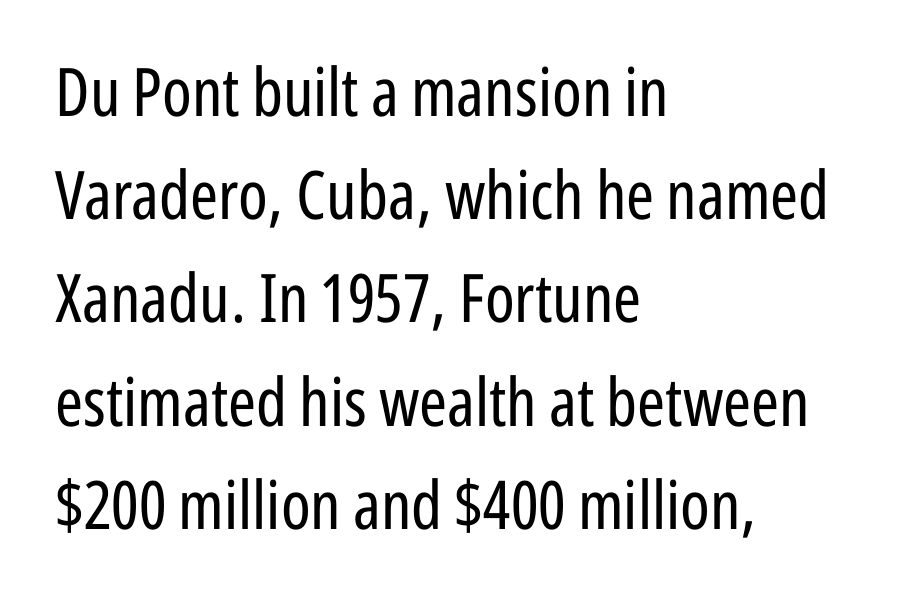
Q: Is the text bold? A: No.
Q: Is the text italic (slanted)? A: No, it is upright.
Q: Is the typeface a serif or a sans-serif typeface? A: Sans-serif.
Q: Is the text underlined? A: No.
Q: How is the paragraph aligned? A: Left-aligned.
Q: Is the spacing between letters normal or unusually wide? A: Normal.
Q: Is the spacing between lines tight, normal or loose? A: Normal.
Q: Width (condensed, normal, or wide)? A: Condensed.
Q: Stroke contrast? A: Low.
Q: x-height? A: Medium.
Q: Monospaced? A: No.
